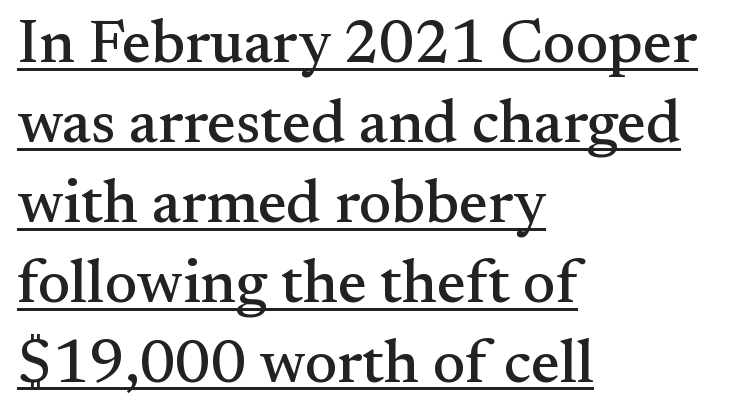
{"serif": "yes", "italic": "no", "width": "normal", "stroke_contrast": "medium", "x_height": "small", "monospaced": "no", "underline": "yes", "align": "left", "line_spacing": "normal", "line_spacing_ratio": 1.31, "letter_spacing": "normal", "letter_spacing_em": 0.0, "glyph_px": 61}
